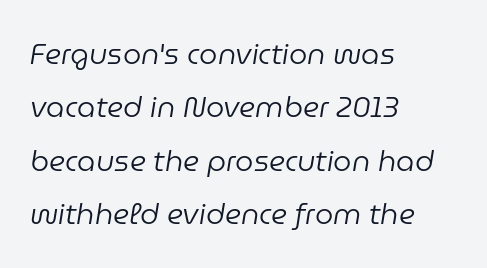
Q: Is the text bold? A: No.
Q: Is the text italic (slanted)? A: Yes, it leans right by about 9 degrees.
Q: Is the text underlined? A: No.
Q: How is the paragraph aligned? A: Left-aligned.
Q: Is the spacing between letters normal or unusually wide? A: Normal.
Q: Width (condensed, normal, or wide)? A: Normal.
Q: Stroke contrast? A: Low.
Q: x-height? A: Medium.
Q: Monospaced? A: No.
